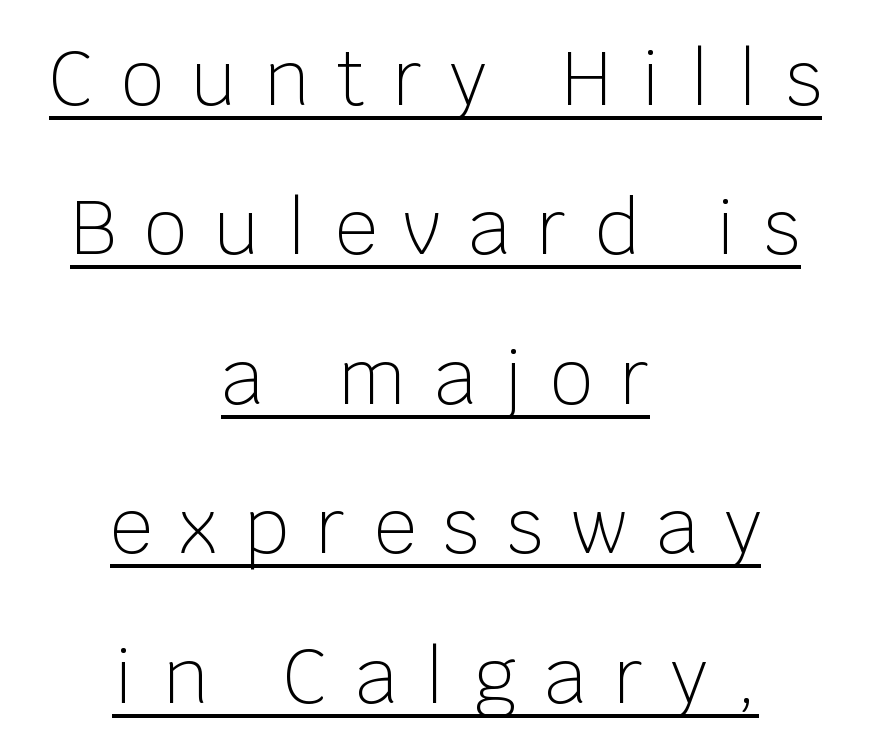
Q: Is the text bold? A: No.
Q: Is the text italic (slanted)? A: No, it is upright.
Q: Is the typeface a serif or a sans-serif typeface? A: Sans-serif.
Q: Is the text underlined? A: Yes.
Q: How is the paragraph aligned? A: Centered.
Q: Is the spacing between letters normal or unusually wide? A: Unusually wide.
Q: Is the spacing between lines tight, normal or loose? A: Loose.
Q: Width (condensed, normal, or wide)? A: Normal.
Q: Stroke contrast? A: Low.
Q: x-height? A: Large.
Q: Monospaced? A: No.
